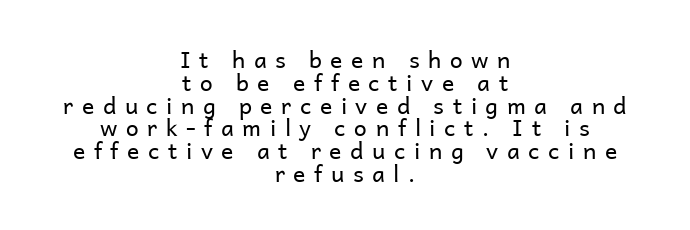
{"italic": "no", "bold": "no", "underline": "no", "align": "center", "line_spacing": "tight", "line_spacing_ratio": 0.99, "letter_spacing": "wide", "letter_spacing_em": 0.37, "glyph_px": 23}
